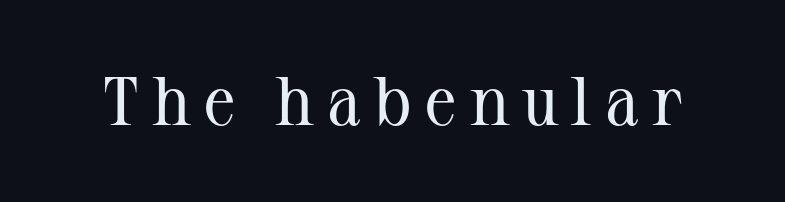
Character widths vary here, with narrow letters taking less room than wide ones. Nope, not italic — everything's standing straight. The cut favours lightness, reaching ordinary text weight at its darkest. Clear beneath every line of the passage.
